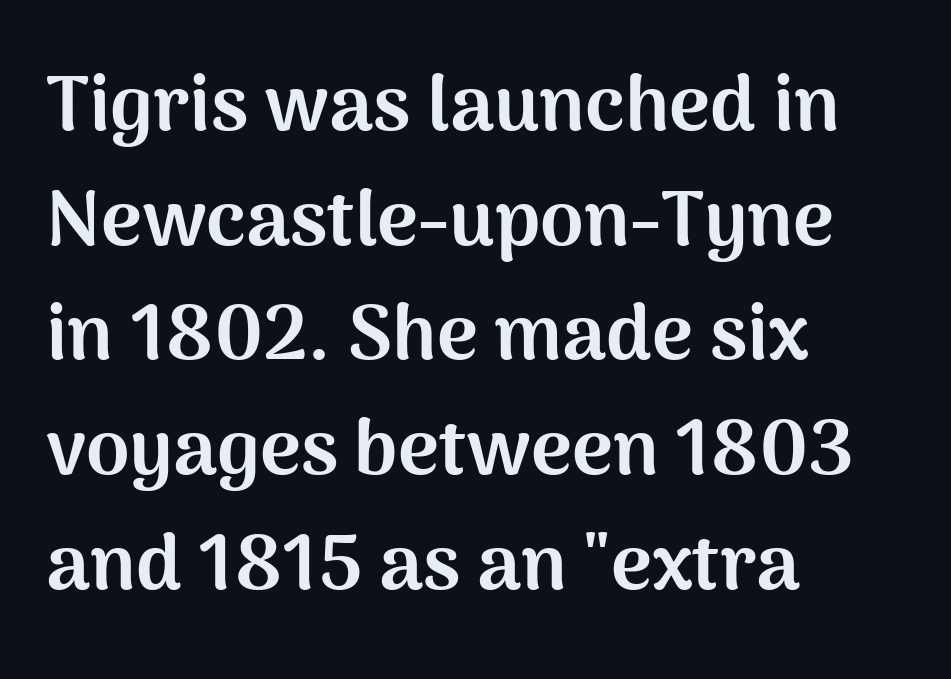
Teacher's note: observe the even left margin — that is flush-left alignment. The designer left line spacing at the default. Descender tails drop into unmarked territory. A typesetter would label this face a sans. The letterforms sit shoulder to shoulder at normal distance. Vertical strokes here are truly vertical.
